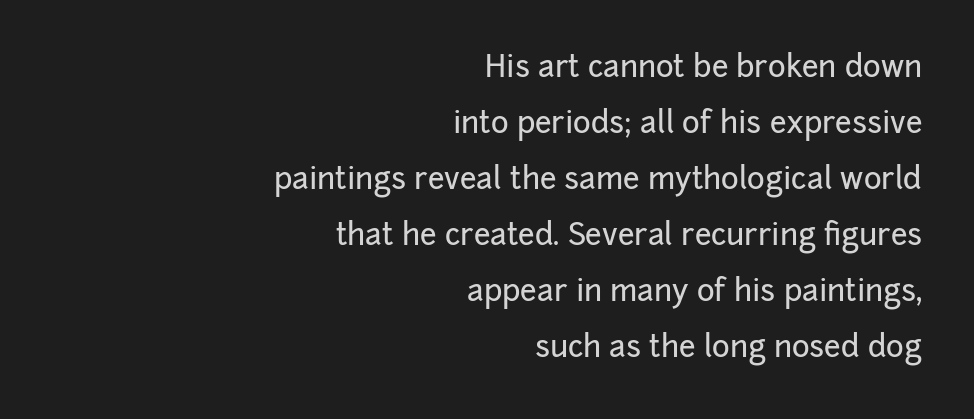
{"serif": "no", "italic": "no", "width": "normal", "stroke_contrast": "low", "x_height": "medium", "monospaced": "no", "underline": "no", "align": "right", "line_spacing_ratio": 1.87, "letter_spacing": "normal", "letter_spacing_em": 0.0, "glyph_px": 30}
